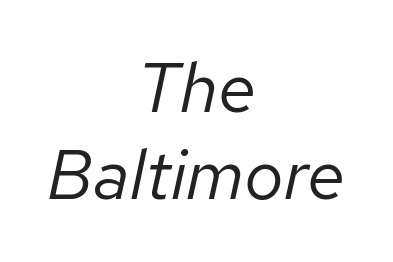
Q: Is the text bold? A: No.
Q: Is the text italic (slanted)? A: Yes, it leans right by about 12 degrees.
Q: Is the text underlined? A: No.
Q: How is the paragraph aligned? A: Centered.
Q: Is the spacing between letters normal or unusually wide? A: Normal.
Q: Is the spacing between lines tight, normal or loose? A: Normal.
Q: Width (condensed, normal, or wide)? A: Normal.
Q: Stroke contrast? A: Low.
Q: x-height? A: Medium.
Q: Monospaced? A: No.
